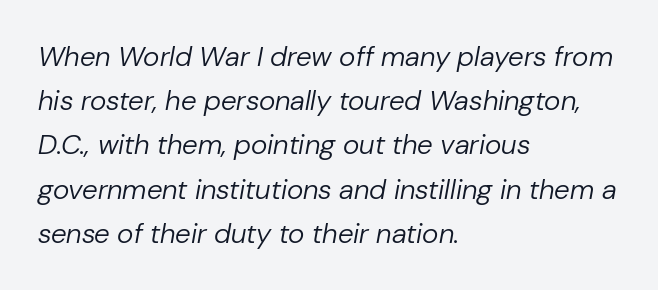
Bare-footed words on every line. The specimen reads as italic at a glance. Evenly set lines give the paragraph a standard silhouette. This sample has the flowing, uneven cadence of proportional lettering.
